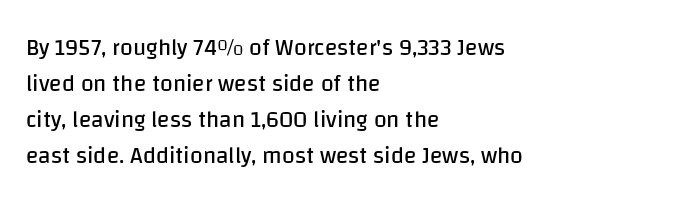
{"italic": "no", "bold": "no", "underline": "no", "align": "left", "line_spacing": "normal", "line_spacing_ratio": 1.56, "letter_spacing": "normal", "letter_spacing_em": 0.0, "glyph_px": 23}
